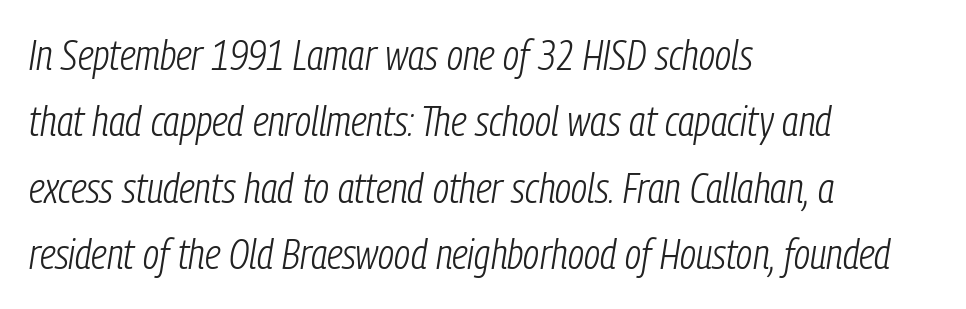
{"italic": "yes", "lean": "right", "slant_degrees": 9, "bold": "no", "weight": "light", "width": "condensed", "stroke_contrast": "low", "x_height": "medium", "monospaced": "no", "underline": "no", "align": "left", "line_spacing": "normal", "line_spacing_ratio": 1.58, "letter_spacing": "normal", "letter_spacing_em": 0.0, "glyph_px": 42}
